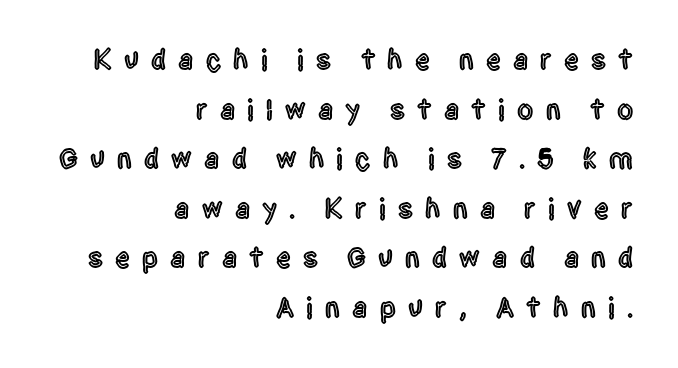
The image shows 29 px condensed sans-serif type, upright; set right-aligned, line spacing 1.71x, unusually wide letter spacing (+0.42 em), not underlined; a large x-height.
